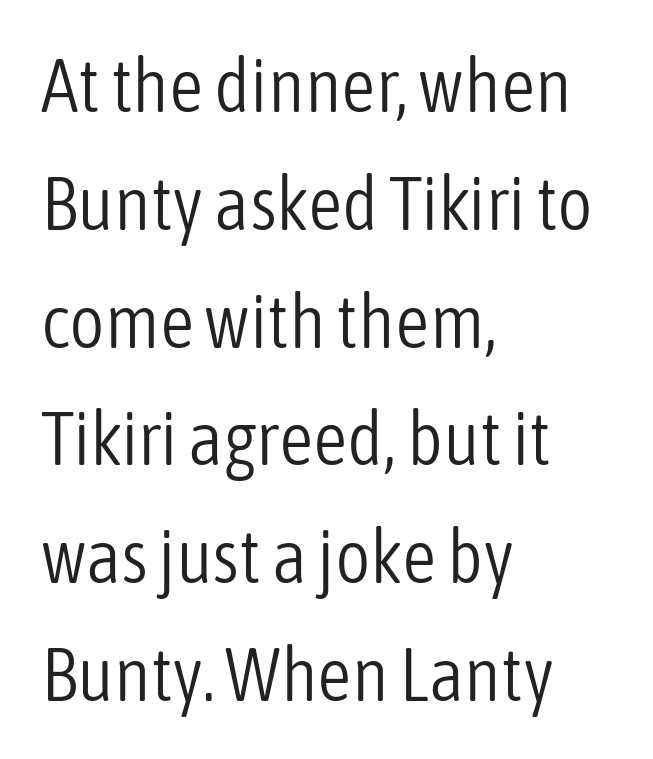
Q: Is the text bold? A: No.
Q: Is the text italic (slanted)? A: No, it is upright.
Q: Is the typeface a serif or a sans-serif typeface? A: Sans-serif.
Q: Is the text underlined? A: No.
Q: How is the paragraph aligned? A: Left-aligned.
Q: Is the spacing between letters normal or unusually wide? A: Normal.
Q: Is the spacing between lines tight, normal or loose? A: Normal.
Q: Width (condensed, normal, or wide)? A: Condensed.
Q: Stroke contrast? A: Low.
Q: x-height? A: Medium.
Q: Monospaced? A: No.
